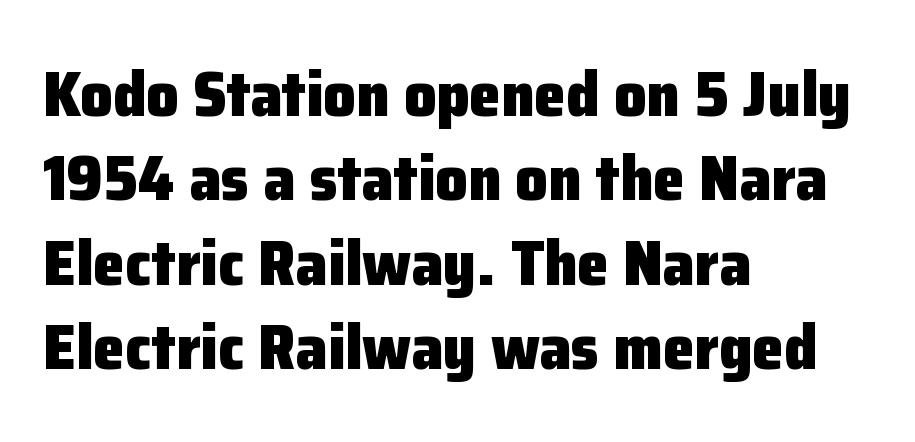
Q: Is the text bold? A: Yes.
Q: Is the text italic (slanted)? A: No, it is upright.
Q: Is the typeface a serif or a sans-serif typeface? A: Sans-serif.
Q: Is the text underlined? A: No.
Q: How is the paragraph aligned? A: Left-aligned.
Q: Is the spacing between letters normal or unusually wide? A: Normal.
Q: Is the spacing between lines tight, normal or loose? A: Normal.
Q: Width (condensed, normal, or wide)? A: Normal.
Q: Stroke contrast? A: Low.
Q: x-height? A: Medium.
Q: Monospaced? A: No.
